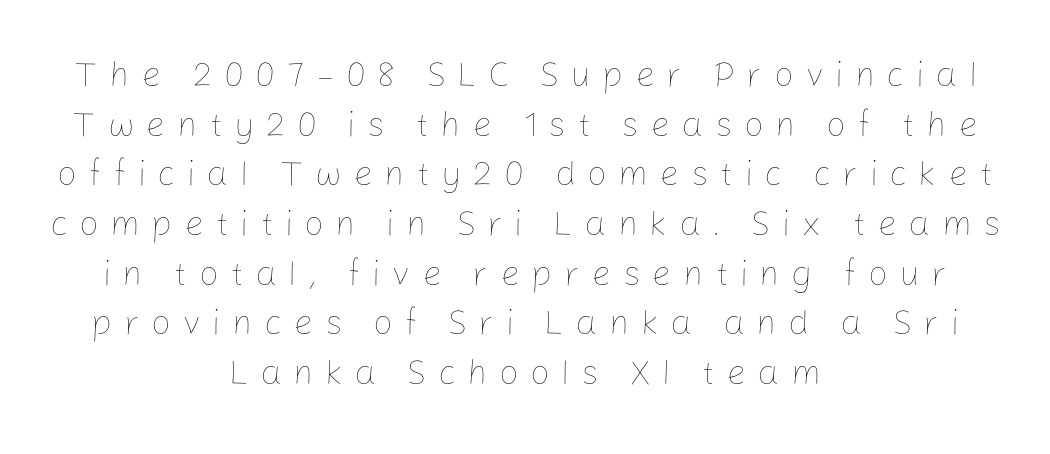
{"italic": "no", "bold": "no", "weight": "thin", "width": "normal", "stroke_contrast": "low", "x_height": "medium", "monospaced": "no", "underline": "no", "align": "center", "line_spacing": "normal", "line_spacing_ratio": 1.42, "letter_spacing": "wide", "letter_spacing_em": 0.32, "glyph_px": 35}
